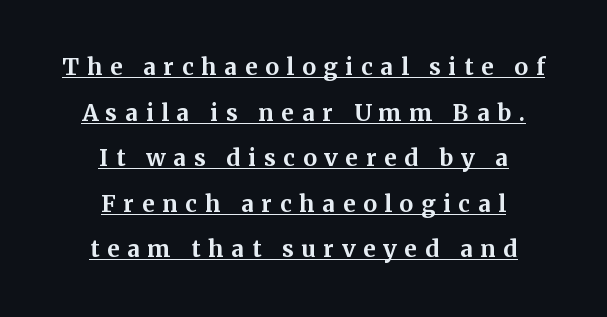
Line spacing here is loose. Students, this is bold: see how much ink each stroke carries. Notice how the stems are strictly vertical — no italics here. The rag falls on both sides of this text block equally.
